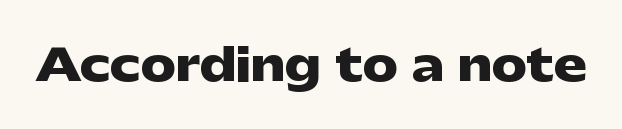
The image shows 44 px heavy, wide sans-serif type, upright; set normal letter spacing, not underlined; low stroke contrast and a medium x-height.
